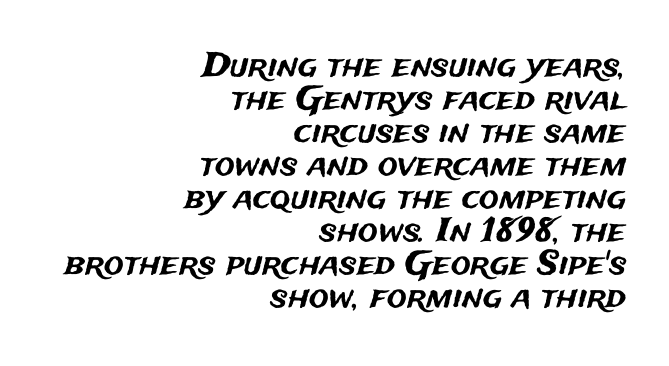
{"serif": "no", "width": "normal", "stroke_contrast": "medium", "x_height": "medium", "monospaced": "no", "underline": "no", "align": "right", "line_spacing": "tight", "line_spacing_ratio": 1.0, "letter_spacing": "normal", "letter_spacing_em": 0.0, "glyph_px": 33}
